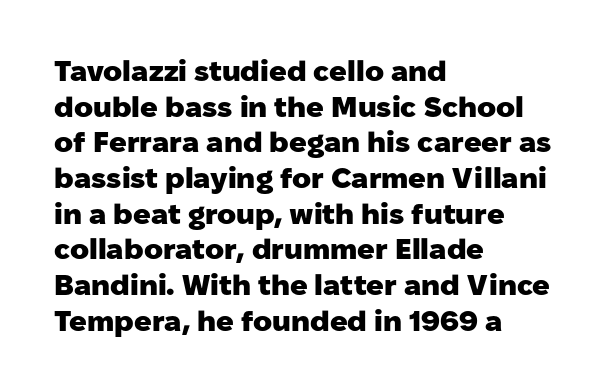
Q: Is the text bold? A: Yes.
Q: Is the text italic (slanted)? A: No, it is upright.
Q: Is the typeface a serif or a sans-serif typeface? A: Sans-serif.
Q: Is the text underlined? A: No.
Q: How is the paragraph aligned? A: Left-aligned.
Q: Is the spacing between letters normal or unusually wide? A: Normal.
Q: Width (condensed, normal, or wide)? A: Normal.
Q: Stroke contrast? A: Low.
Q: x-height? A: Medium.
Q: Monospaced? A: No.
